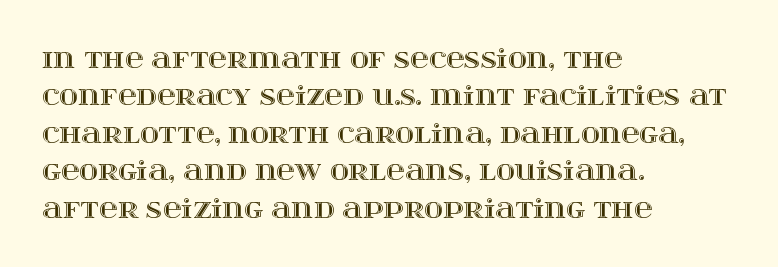
Q: Is the text italic (slanted)? A: No, it is upright.
Q: Is the text underlined? A: No.
Q: How is the paragraph aligned? A: Left-aligned.
Q: Is the spacing between letters normal or unusually wide? A: Normal.
Q: Is the spacing between lines tight, normal or loose? A: Normal.
